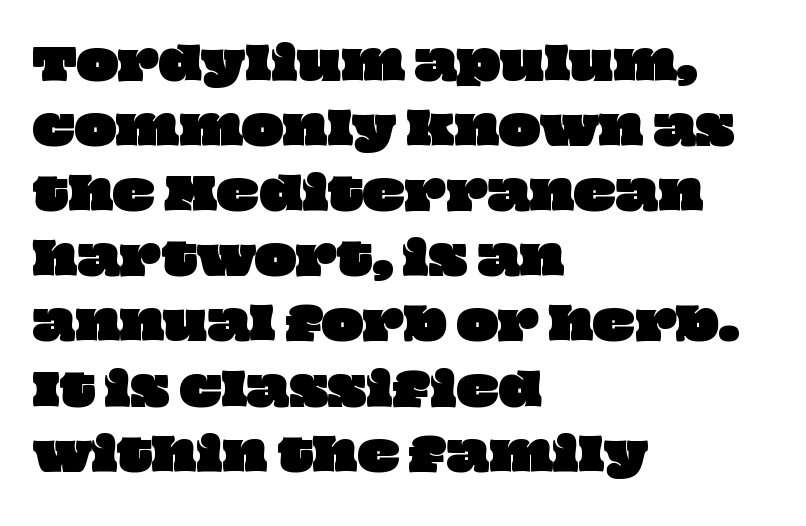
{"width": "wide", "stroke_contrast": "low", "x_height": "large", "monospaced": "no", "underline": "no", "align": "left", "line_spacing": "normal", "line_spacing_ratio": 1.48, "letter_spacing": "normal", "letter_spacing_em": 0.0, "glyph_px": 44}
